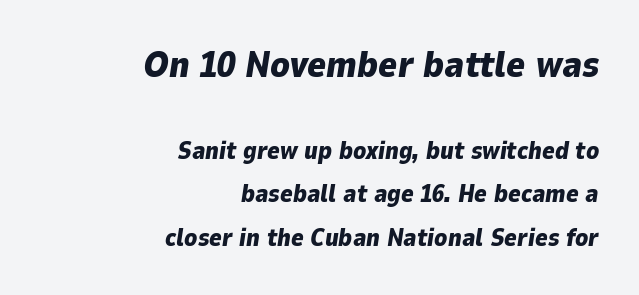
{"italic": "yes", "lean": "right", "slant_degrees": 9, "bold": "yes", "weight": "heavy", "width": "normal", "stroke_contrast": "low", "x_height": "medium", "monospaced": "no", "underline": "no", "align": "right", "line_spacing_ratio": 1.81, "letter_spacing": "normal", "letter_spacing_em": 0.0, "larger_block": "first", "size_ratio": 1.5, "glyph_px": 36}
